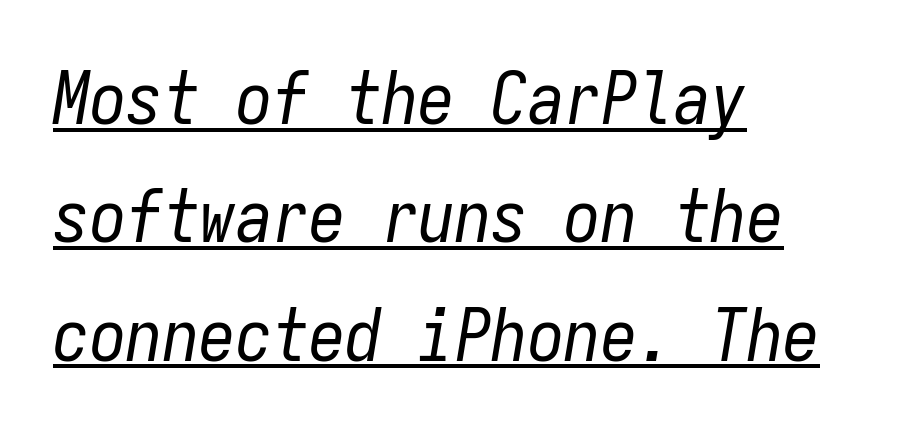
The face used here is monospaced, like something from a code editor. The axis of the letterforms is tilted away from vertical. The lines sit at an ordinary, default distance from one another. Every word sits above its own underline. Teacher's note: observe the even left margin — that is flush-left alignment. This sample uses plain, unmodified letter spacing.
